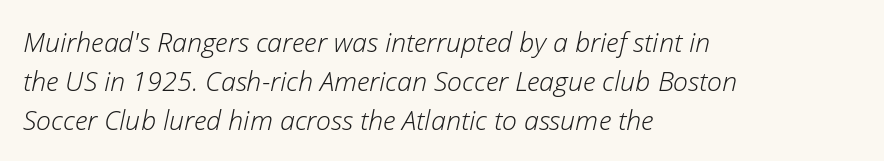
{"italic": "yes", "lean": "right", "slant_degrees": 12, "bold": "no", "underline": "no", "align": "left", "line_spacing": "normal", "line_spacing_ratio": 1.44, "letter_spacing": "normal", "letter_spacing_em": 0.0, "glyph_px": 27}
